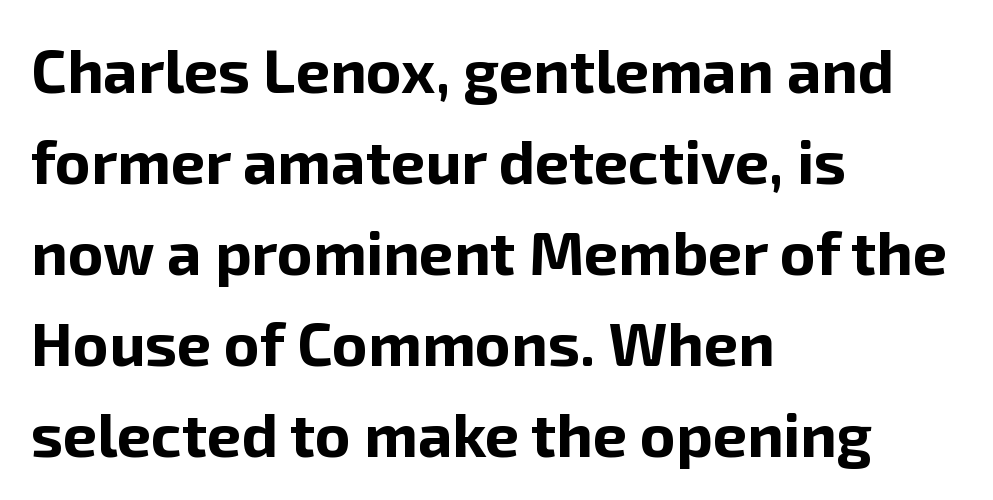
Observe the absence of serifs on each vertical stroke in this sample. The font's upright variant was chosen for this text. Here the designer chose a conventional face with non-uniform glyph widths. Typeset ragged right — the left edge is the straight one. As a designer I'd log this as weight 700, bold.
